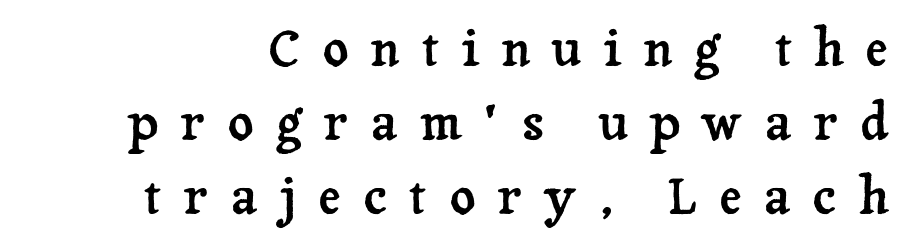
The image shows 50 px serif type, upright; set normal line spacing (1.48x), unusually wide letter spacing (+0.44 em), not underlined; low stroke contrast and a medium x-height.
